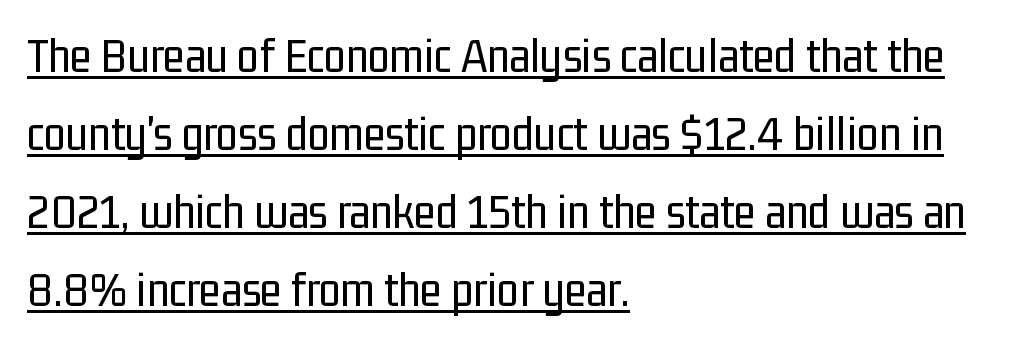
The image shows 50 px regular-weight, condensed sans-serif type, upright; set left-aligned, normal line spacing (1.56x), normal letter spacing, underlined; low stroke contrast and a medium x-height.
